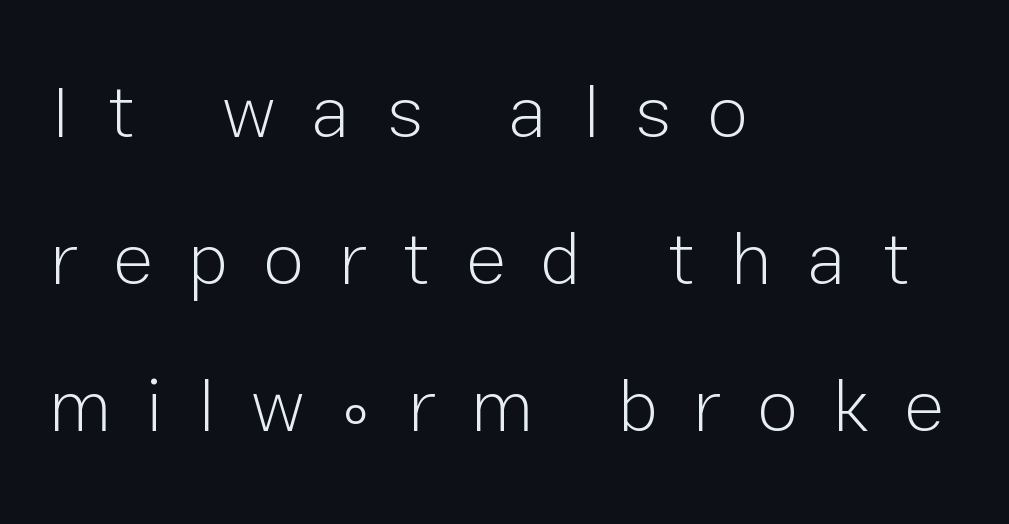
The image shows 75 px light sans-serif type, upright; set left-aligned, loose line spacing (1.96x), unusually wide letter spacing (+0.47 em), not underlined; low stroke contrast and a medium x-height.
